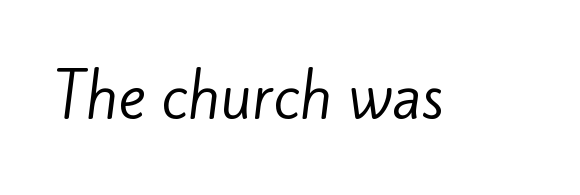
Q: Is the text bold? A: No.
Q: Is the typeface a serif or a sans-serif typeface? A: Sans-serif.
Q: Is the text underlined? A: No.
Q: Is the spacing between letters normal or unusually wide? A: Normal.
Q: Width (condensed, normal, or wide)? A: Normal.
Q: Stroke contrast? A: Low.
Q: x-height? A: Small.
Q: Monospaced? A: No.
